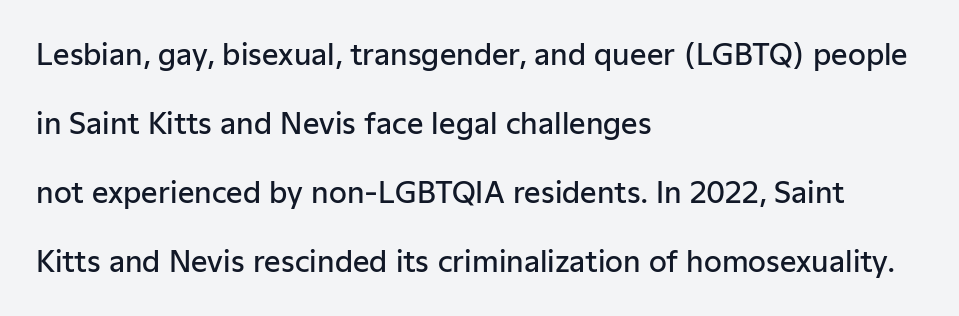
Q: Is the text bold? A: Semi-bold.
Q: Is the text italic (slanted)? A: No, it is upright.
Q: Is the typeface a serif or a sans-serif typeface? A: Sans-serif.
Q: Is the text underlined? A: No.
Q: How is the paragraph aligned? A: Left-aligned.
Q: Is the spacing between letters normal or unusually wide? A: Normal.
Q: Is the spacing between lines tight, normal or loose? A: Loose.
Q: Width (condensed, normal, or wide)? A: Normal.
Q: Stroke contrast? A: Low.
Q: x-height? A: Medium.
Q: Monospaced? A: No.
